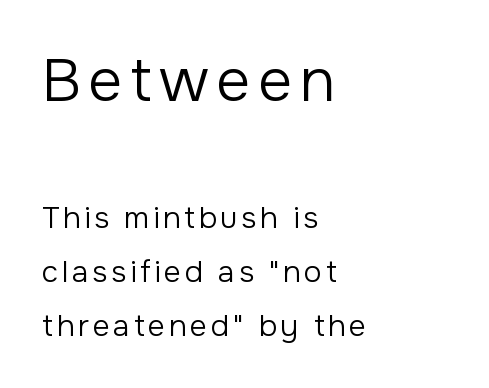
The image shows 60 px regular-weight sans-serif type, upright; set left-aligned, line spacing 1.8x, not underlined; the first (top) block is 2.0x larger; low stroke contrast and a medium x-height.
